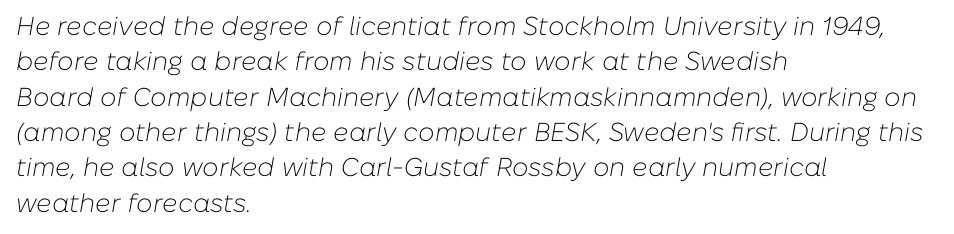
{"italic": "yes", "lean": "right", "slant_degrees": 10, "bold": "no", "underline": "no", "align": "left", "line_spacing": "normal", "line_spacing_ratio": 1.36, "letter_spacing": "normal", "letter_spacing_em": 0.0, "glyph_px": 26}
